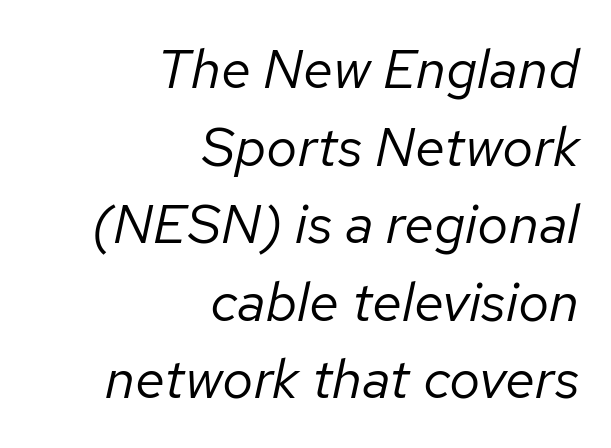
The image shows 55 px regular-weight type, italic (leaning right); set right-aligned, normal line spacing (1.41x), normal letter spacing, not underlined; low stroke contrast and a medium x-height.
